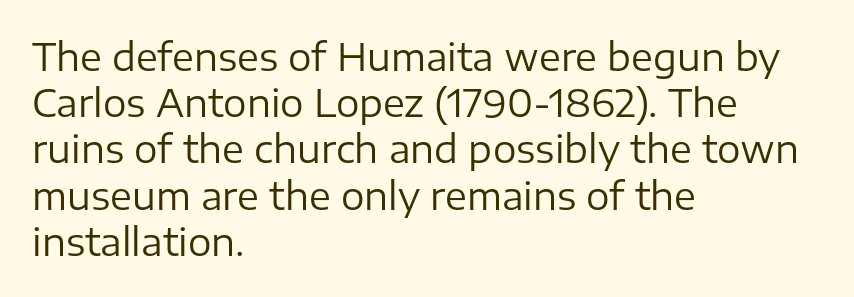
{"serif": "no", "italic": "no", "bold": "no", "weight": "regular", "width": "normal", "stroke_contrast": "low", "x_height": "medium", "monospaced": "no", "underline": "no", "align": "left", "line_spacing": "normal", "line_spacing_ratio": 1.25, "letter_spacing": "normal", "letter_spacing_em": 0.0, "glyph_px": 37}
